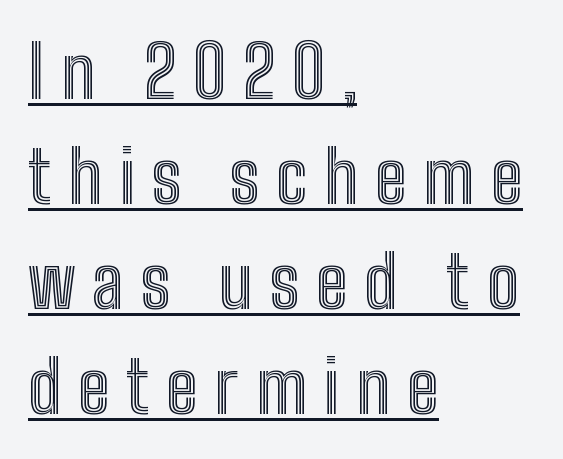
{"italic": "no", "width": "condensed", "x_height": "medium", "monospaced": "no", "underline": "yes", "align": "left", "line_spacing": "normal", "line_spacing_ratio": 1.46, "letter_spacing": "wide", "letter_spacing_em": 0.23, "glyph_px": 72}
